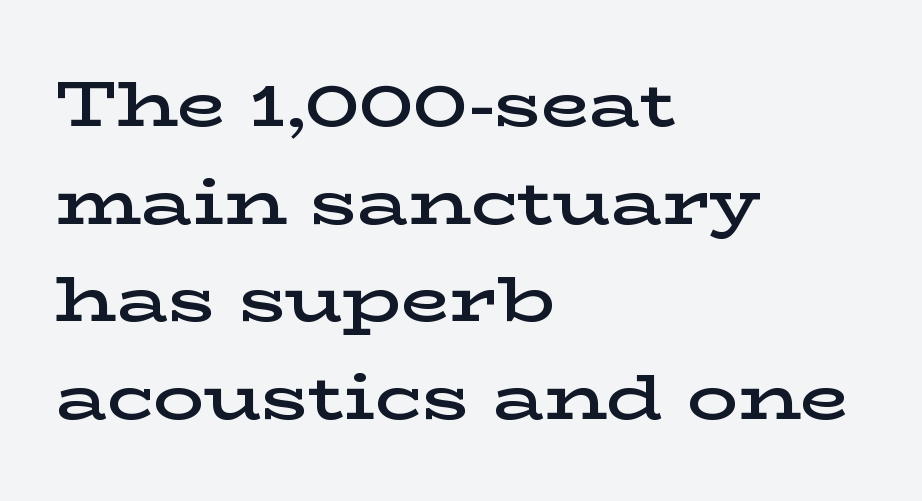
A typesetter would call this proportional, since set widths differ per character. Observe the serifs anchoring each vertical stroke in this sample. The letterforms sit shoulder to shoulder at normal distance. Teacher's note: observe the even left margin — that is flush-left alignment. Students, this is semibold: more ink than regular, less than bold.
